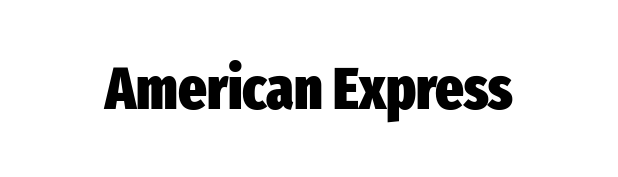
The image shows 60 px heavy, condensed sans-serif type, upright; set normal letter spacing, not underlined; low stroke contrast and a medium x-height.
